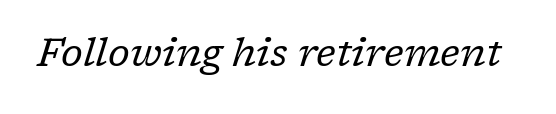
The image shows 39 px regular-weight serif type, italic (leaning right); set normal letter spacing, not underlined; low stroke contrast and a medium x-height.
